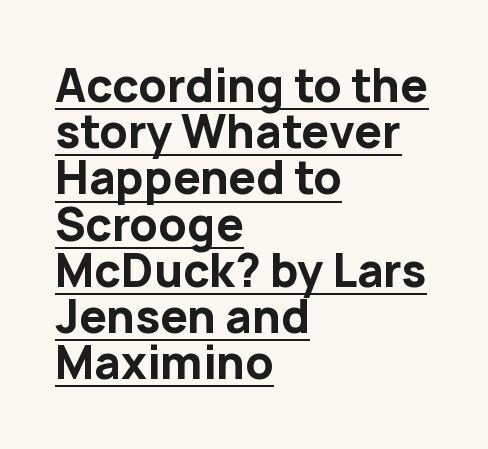
The image shows 44 px bold sans-serif type, upright; set left-aligned, tight line spacing (1.05x), normal letter spacing, underlined; low stroke contrast and a medium x-height.
